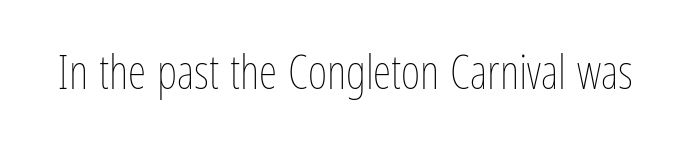
The image shows 47 px thin, condensed type, upright; set normal letter spacing, not underlined; low stroke contrast and a medium x-height.
